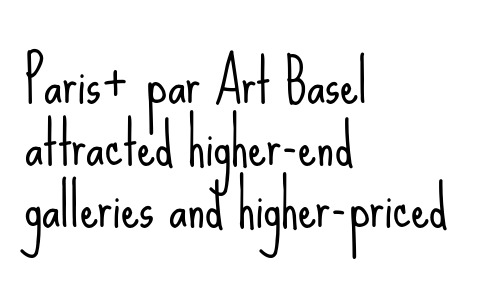
Q: Is the text bold? A: No.
Q: Is the text italic (slanted)? A: No, it is upright.
Q: Is the typeface a serif or a sans-serif typeface? A: Sans-serif.
Q: Is the text underlined? A: No.
Q: How is the paragraph aligned? A: Left-aligned.
Q: Is the spacing between letters normal or unusually wide? A: Normal.
Q: Is the spacing between lines tight, normal or loose? A: Tight.
Q: Width (condensed, normal, or wide)? A: Condensed.
Q: Stroke contrast? A: Low.
Q: x-height? A: Small.
Q: Monospaced? A: No.
